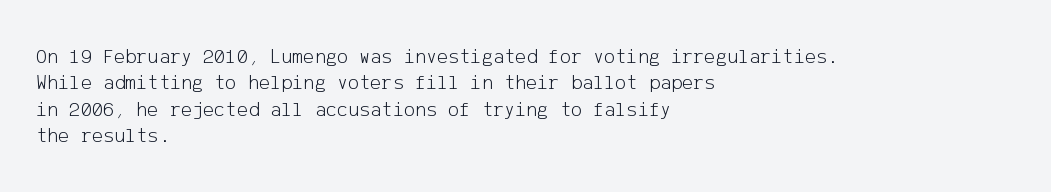
The rendering uses a moderate line-height, typical for paragraphs. Only glyphs here, with clear space below each row. The passage is arranged the way most books set body copy — flush left. Spacing between characters is what you'd get straight out of the box.
